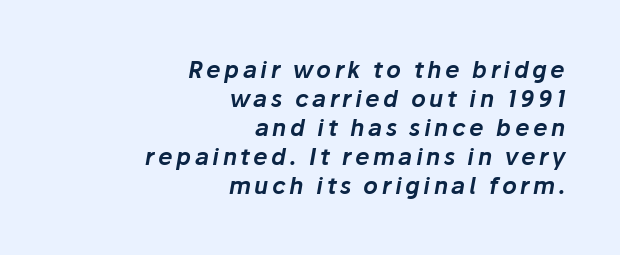
The image shows 23 px text type, italic (leaning right); set right-aligned, normal line spacing (1.26x), not underlined.
